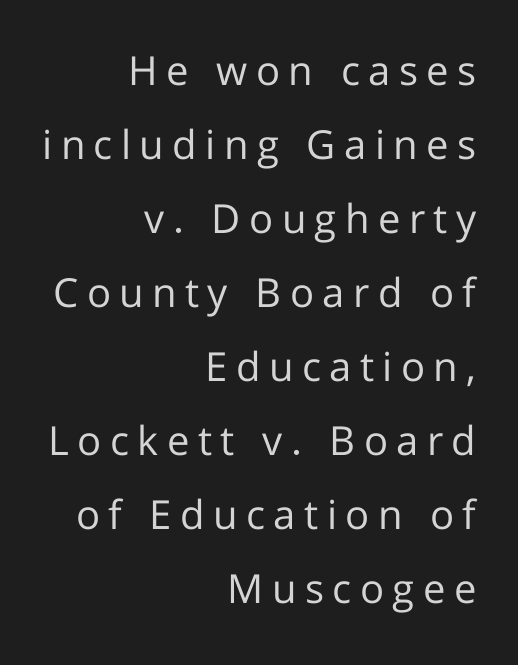
The image shows 40 px regular-weight sans-serif type, upright; set right-aligned, line spacing 1.85x, unusually wide letter spacing (+0.21 em), not underlined; low stroke contrast and a medium x-height.
